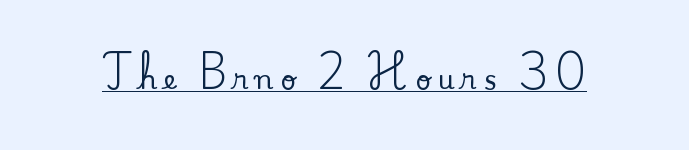
The glyphs are accompanied by a horizontal stroke just below them. Italic? Not at all — the glyphs are vertical. In terms of letterspacing, this is a distinctly airy, spread setting.
